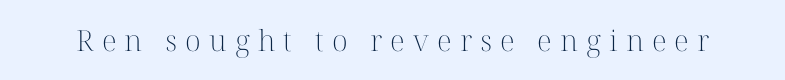
The image shows 29 px light serif type, upright; set unusually wide letter spacing (+0.28 em), not underlined; high stroke contrast and a medium x-height.
